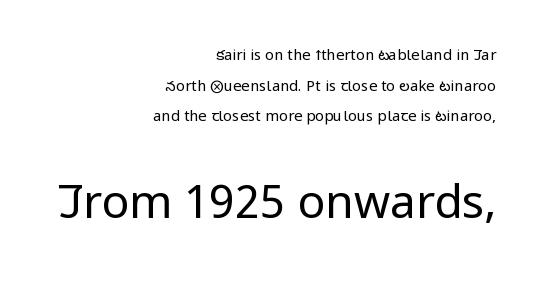
{"serif": "no", "italic": "no", "bold": "no", "weight": "regular", "width": "condensed", "stroke_contrast": "low", "x_height": "large", "monospaced": "no", "underline": "no", "align": "right", "line_spacing": "loose", "line_spacing_ratio": 2.05, "letter_spacing": "normal", "letter_spacing_em": 0.0, "larger_block": "second", "size_ratio": 3.07, "glyph_px": 46}
